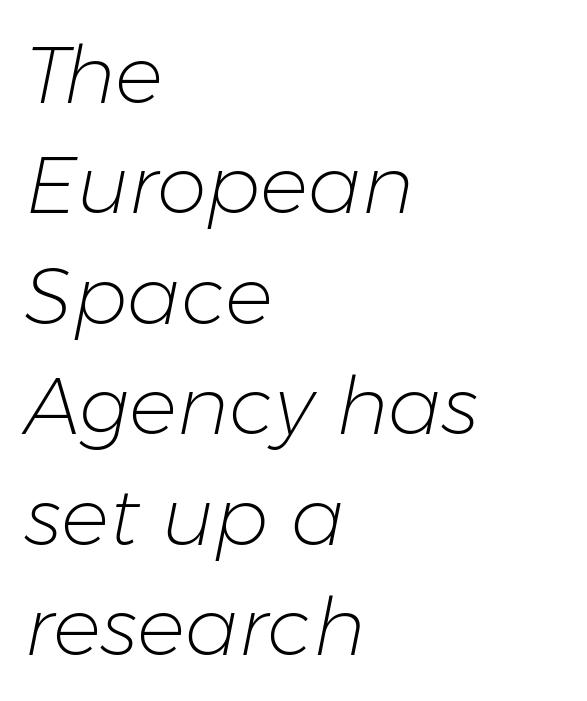
The image shows 80 px light type, italic (leaning right); set left-aligned, normal line spacing (1.38x), normal letter spacing, not underlined; low stroke contrast and a medium x-height.
